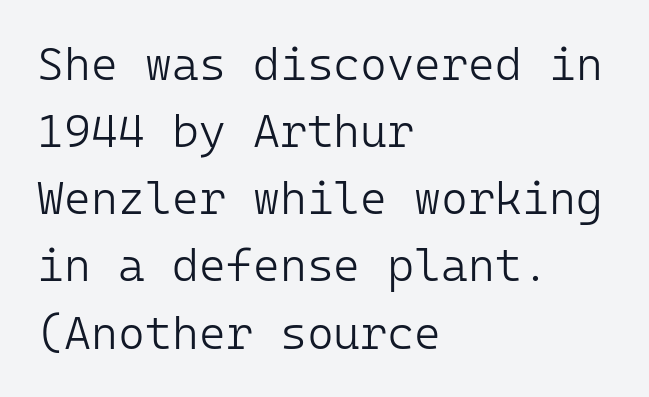
Q: Is the text bold? A: No.
Q: Is the text italic (slanted)? A: No, it is upright.
Q: Is the typeface a serif or a sans-serif typeface? A: Sans-serif.
Q: Is the text underlined? A: No.
Q: How is the paragraph aligned? A: Left-aligned.
Q: Is the spacing between letters normal or unusually wide? A: Normal.
Q: Is the spacing between lines tight, normal or loose? A: Normal.
Q: Width (condensed, normal, or wide)? A: Normal.
Q: Stroke contrast? A: Low.
Q: x-height? A: Medium.
Q: Monospaced? A: Yes.
